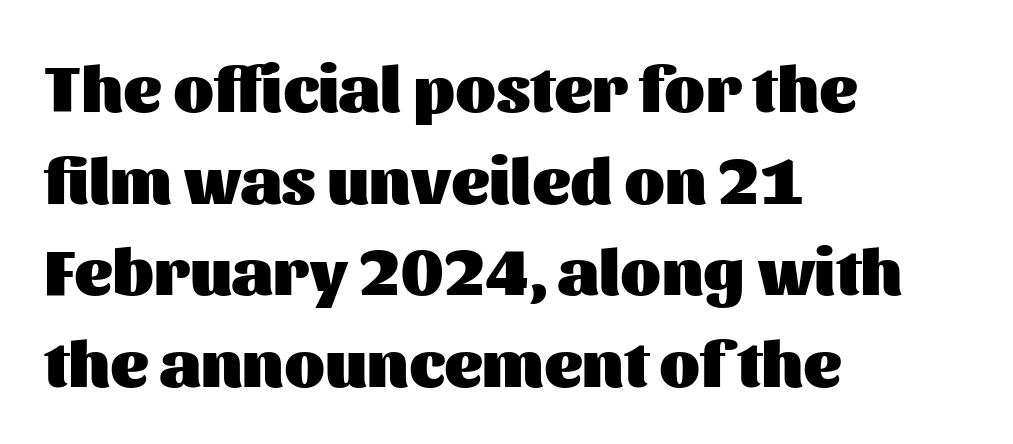
The image shows 66 px heavy sans-serif type, upright; set left-aligned, normal line spacing (1.39x), normal letter spacing, not underlined; medium stroke contrast and a medium x-height.
